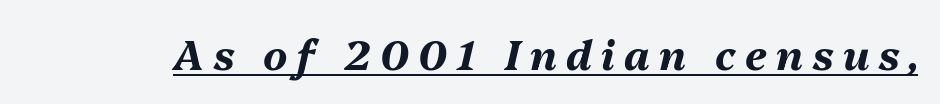
The letters advance in unequal steps, a hallmark of proportional type. A full-strength bold gives these letters their thick strokes. The glyphs look as if they've been sheared to an angle. Substantial extra tracking has been applied to these lines. Has an underline been added? It has.
